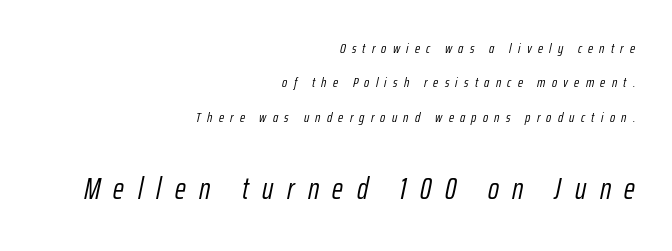
Q: Is the text bold? A: No.
Q: Is the text italic (slanted)? A: Yes, it leans right by about 12 degrees.
Q: Is the text underlined? A: No.
Q: How is the paragraph aligned? A: Right-aligned.
Q: Is the spacing between letters normal or unusually wide? A: Unusually wide.
Q: Is the spacing between lines tight, normal or loose? A: Loose.
Q: Which block of text is set in a larger size, the first (top) or the second (bottom)? A: The second (bottom) one.
Q: Width (condensed, normal, or wide)? A: Condensed.
Q: Stroke contrast? A: Low.
Q: x-height? A: Medium.
Q: Monospaced? A: No.
